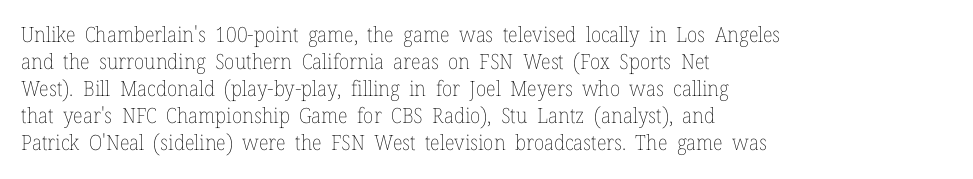
{"italic": "no", "bold": "no", "underline": "no", "align": "left", "line_spacing": "normal", "line_spacing_ratio": 1.29, "letter_spacing": "normal", "letter_spacing_em": 0.0, "glyph_px": 21}
